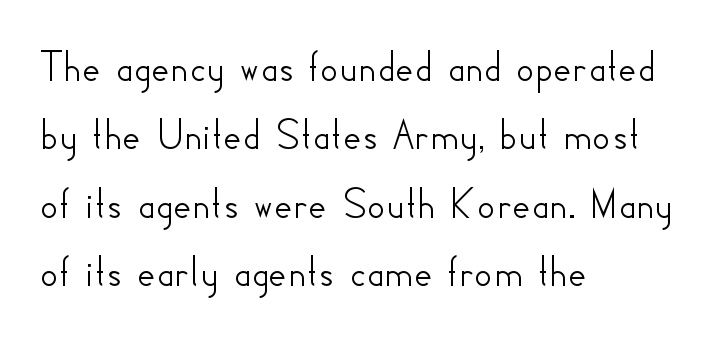
To sum up the face: it is a sans, with no serifs. These lines are set flush left with a ragged right edge. Italic? Not at all — the glyphs are vertical. Here the designer chose a conventional face with non-uniform glyph widths. The space beneath each line is pristine and unruled.
